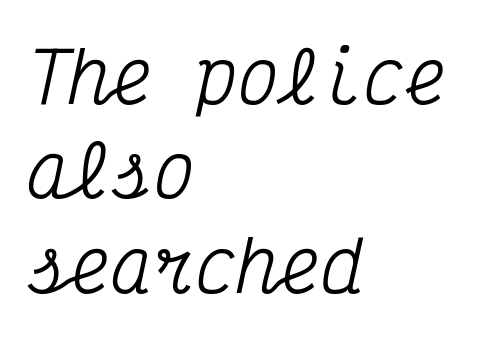
Q: Is the text italic (slanted)? A: Yes, it leans right by about 12 degrees.
Q: Is the typeface a serif or a sans-serif typeface? A: Serif.
Q: Is the text underlined? A: No.
Q: How is the paragraph aligned? A: Left-aligned.
Q: Is the spacing between letters normal or unusually wide? A: Normal.
Q: Is the spacing between lines tight, normal or loose? A: Normal.
Q: Width (condensed, normal, or wide)? A: Condensed.
Q: Stroke contrast? A: Medium.
Q: x-height? A: Medium.
Q: Monospaced? A: Yes.
